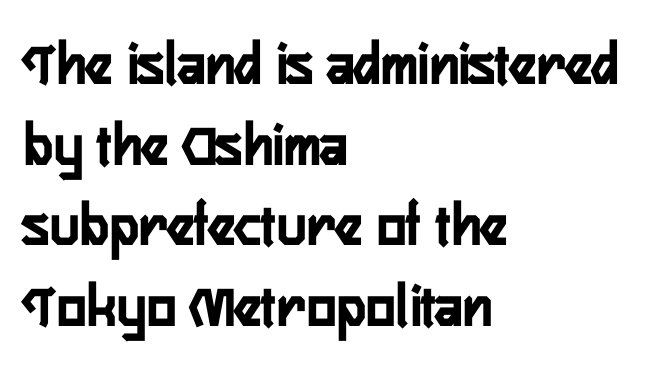
The image shows 62 px condensed sans-serif type, upright; set left-aligned, normal line spacing (1.3x), normal letter spacing, not underlined; low stroke contrast and a medium x-height.
